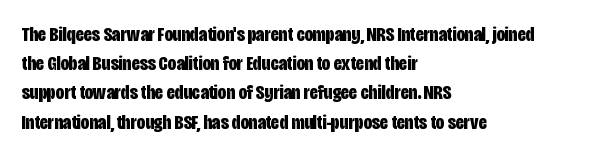
Q: Is the text bold? A: Yes.
Q: Is the text italic (slanted)? A: No, it is upright.
Q: Is the text underlined? A: No.
Q: How is the paragraph aligned? A: Left-aligned.
Q: Is the spacing between letters normal or unusually wide? A: Normal.
Q: Is the spacing between lines tight, normal or loose? A: Normal.
